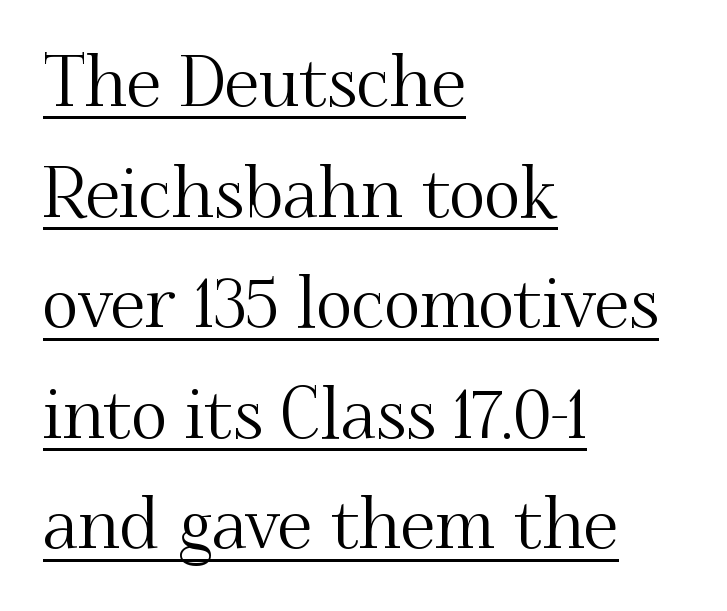
Q: Is the text italic (slanted)? A: No, it is upright.
Q: Is the typeface a serif or a sans-serif typeface? A: Serif.
Q: Is the text underlined? A: Yes.
Q: How is the paragraph aligned? A: Left-aligned.
Q: Is the spacing between letters normal or unusually wide? A: Normal.
Q: Is the spacing between lines tight, normal or loose? A: Normal.
Q: Width (condensed, normal, or wide)? A: Normal.
Q: Stroke contrast? A: Medium.
Q: x-height? A: Small.
Q: Monospaced? A: No.
